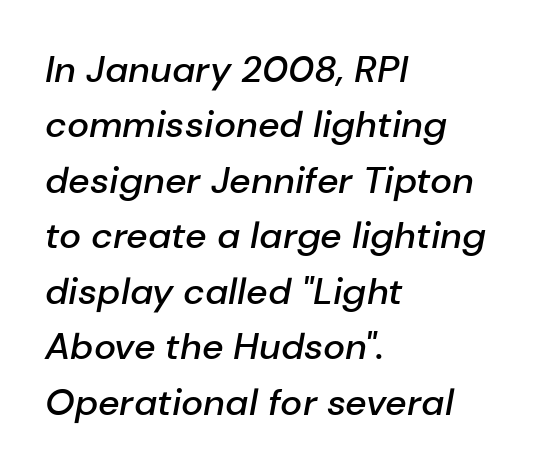
Q: Is the text bold? A: Semi-bold.
Q: Is the text italic (slanted)? A: Yes, it leans right by about 10 degrees.
Q: Is the text underlined? A: No.
Q: How is the paragraph aligned? A: Left-aligned.
Q: Is the spacing between letters normal or unusually wide? A: Normal.
Q: Is the spacing between lines tight, normal or loose? A: Normal.
Q: Width (condensed, normal, or wide)? A: Normal.
Q: Stroke contrast? A: Low.
Q: x-height? A: Medium.
Q: Monospaced? A: No.
